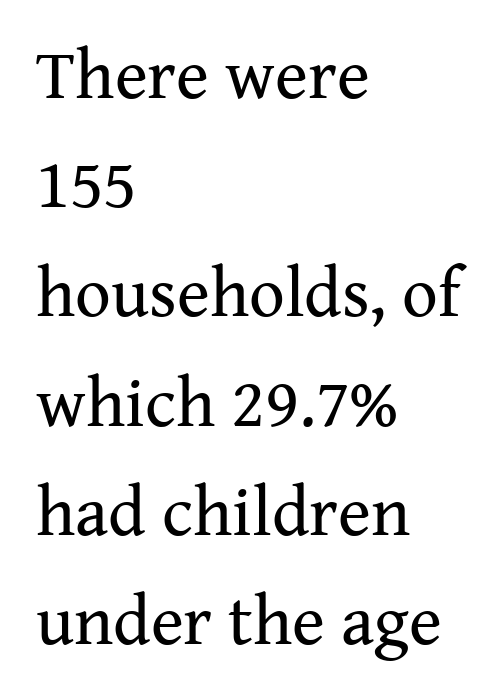
The image shows 70 px regular-weight serif type, upright; set left-aligned, normal line spacing (1.56x), normal letter spacing, not underlined; medium stroke contrast and a medium x-height.
